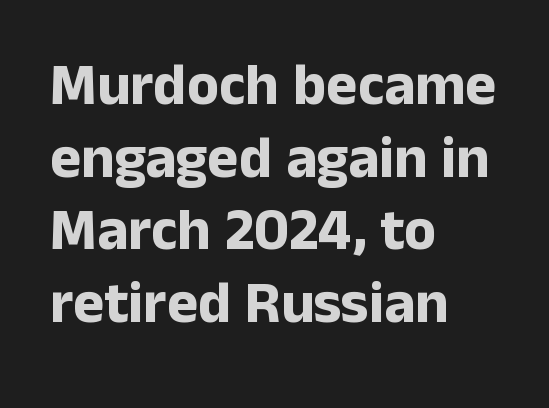
Q: Is the text bold? A: Yes.
Q: Is the text italic (slanted)? A: No, it is upright.
Q: Is the typeface a serif or a sans-serif typeface? A: Sans-serif.
Q: Is the text underlined? A: No.
Q: How is the paragraph aligned? A: Left-aligned.
Q: Is the spacing between letters normal or unusually wide? A: Normal.
Q: Width (condensed, normal, or wide)? A: Normal.
Q: Stroke contrast? A: Low.
Q: x-height? A: Medium.
Q: Monospaced? A: No.
